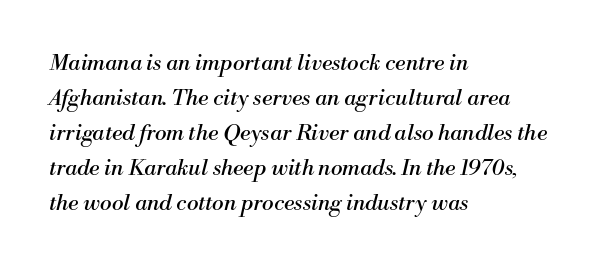
{"italic": "yes", "lean": "right", "slant_degrees": 13, "bold": "no", "underline": "no", "align": "left", "line_spacing": "normal", "line_spacing_ratio": 1.59, "letter_spacing": "normal", "letter_spacing_em": 0.0, "glyph_px": 22}
